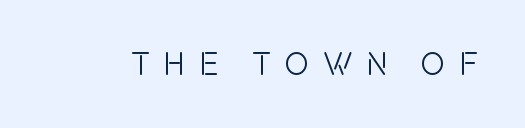
Q: Is the text italic (slanted)? A: No, it is upright.
Q: Is the typeface a serif or a sans-serif typeface? A: Sans-serif.
Q: Is the text underlined? A: No.
Q: Is the spacing between letters normal or unusually wide? A: Unusually wide.
Q: Width (condensed, normal, or wide)? A: Condensed.
Q: x-height? A: Large.
Q: Monospaced? A: No.
